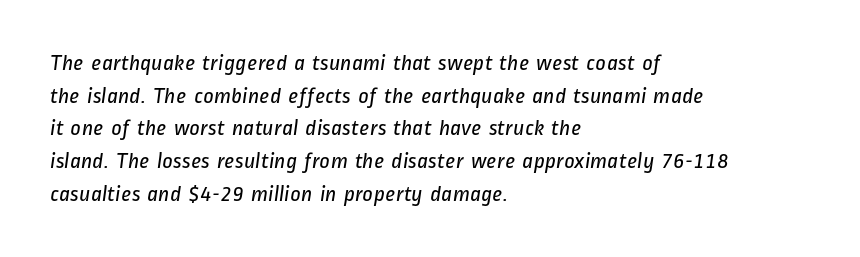
{"bold": "no", "underline": "no", "align": "left", "line_spacing": "normal", "line_spacing_ratio": 1.42, "letter_spacing": "normal", "letter_spacing_em": 0.0, "glyph_px": 23}
